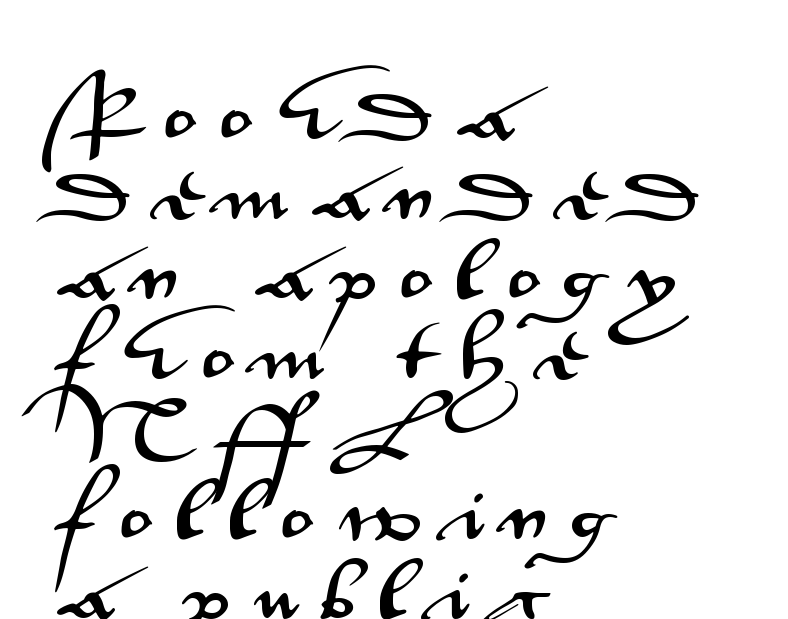
The image shows 69 px wide sans-serif type; set left-aligned, line spacing 1.16x, unusually wide letter spacing (+0.34 em), not underlined; medium stroke contrast and a small x-height.
